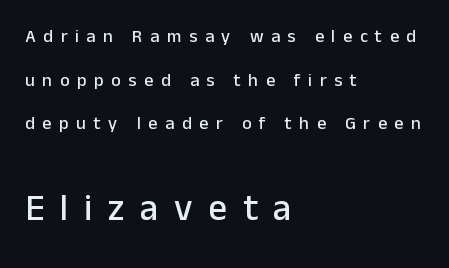
The image shows 37 px sans-serif type, upright; set left-aligned, loose line spacing (2.43x), unusually wide letter spacing (+0.42 em), not underlined; the second (bottom) block is 2.06x larger; low stroke contrast and a medium x-height.
